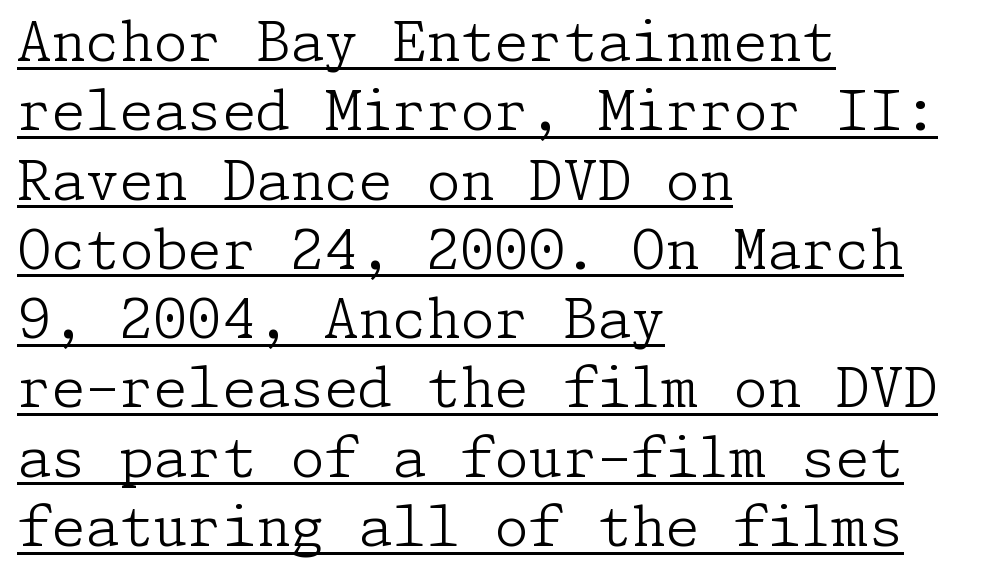
Q: Is the text bold? A: No.
Q: Is the text italic (slanted)? A: No, it is upright.
Q: Is the typeface a serif or a sans-serif typeface? A: Serif.
Q: Is the text underlined? A: Yes.
Q: How is the paragraph aligned? A: Left-aligned.
Q: Is the spacing between letters normal or unusually wide? A: Normal.
Q: Is the spacing between lines tight, normal or loose? A: Normal.
Q: Width (condensed, normal, or wide)? A: Normal.
Q: Stroke contrast? A: Low.
Q: x-height? A: Medium.
